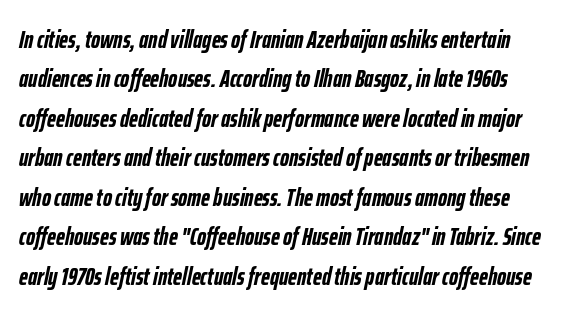
Q: Is the text bold? A: Yes.
Q: Is the text italic (slanted)? A: Yes, it leans right by about 12 degrees.
Q: Is the text underlined? A: No.
Q: Is the spacing between letters normal or unusually wide? A: Normal.
Q: Is the spacing between lines tight, normal or loose? A: Normal.
